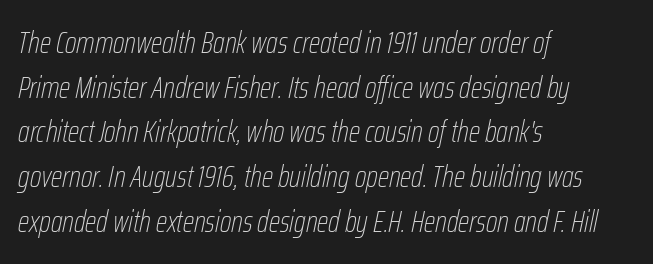
The image shows 30 px thin, condensed type, italic (leaning right); set left-aligned, normal line spacing (1.49x), normal letter spacing, not underlined; low stroke contrast and a medium x-height.
